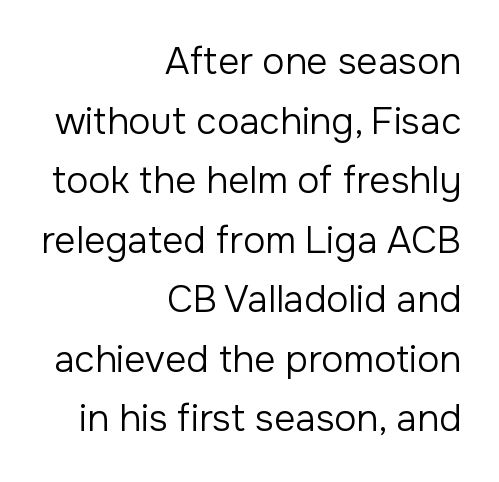
Q: Is the text bold? A: No.
Q: Is the text italic (slanted)? A: No, it is upright.
Q: Is the typeface a serif or a sans-serif typeface? A: Sans-serif.
Q: Is the text underlined? A: No.
Q: How is the paragraph aligned? A: Right-aligned.
Q: Is the spacing between letters normal or unusually wide? A: Normal.
Q: Is the spacing between lines tight, normal or loose? A: Normal.
Q: Width (condensed, normal, or wide)? A: Normal.
Q: Stroke contrast? A: Low.
Q: x-height? A: Medium.
Q: Monospaced? A: No.
